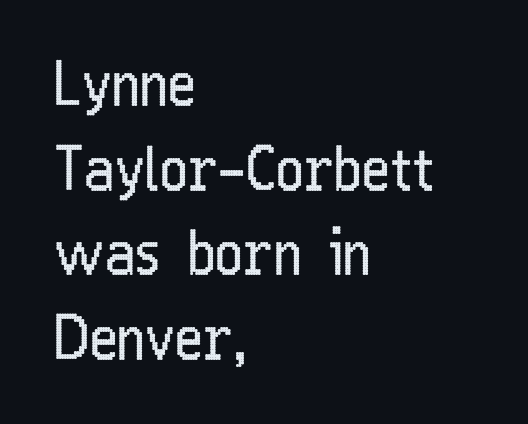
No feet cap the strokes, marking this as sans-serif type. Does the lettering tilt? It doesn't — this is upright. The words here are not underlined. Rows of type keep a routine distance in the vertical direction. No chunkiness to these letters — they're not bold.
